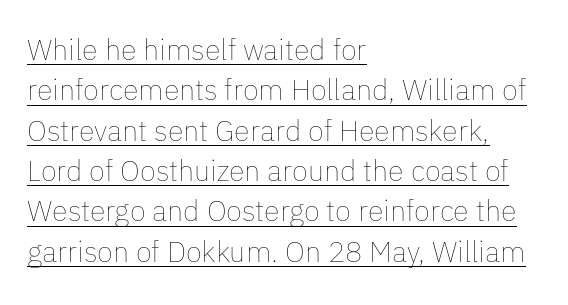
Q: Is the text bold? A: No.
Q: Is the text italic (slanted)? A: No, it is upright.
Q: Is the text underlined? A: Yes.
Q: How is the paragraph aligned? A: Left-aligned.
Q: Is the spacing between letters normal or unusually wide? A: Normal.
Q: Is the spacing between lines tight, normal or loose? A: Normal.
Q: Width (condensed, normal, or wide)? A: Normal.
Q: Stroke contrast? A: Low.
Q: x-height? A: Medium.
Q: Monospaced? A: No.
